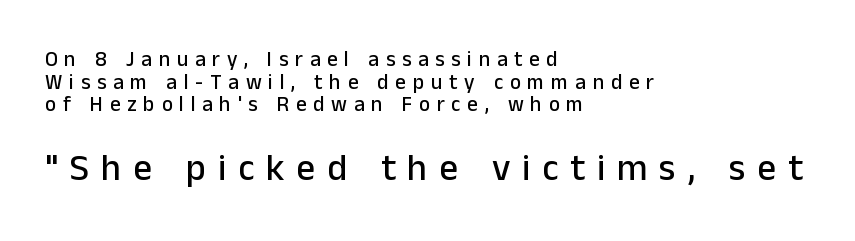
Q: Is the text italic (slanted)? A: No, it is upright.
Q: Is the typeface a serif or a sans-serif typeface? A: Sans-serif.
Q: Is the text underlined? A: No.
Q: How is the paragraph aligned? A: Left-aligned.
Q: Is the spacing between letters normal or unusually wide? A: Unusually wide.
Q: Is the spacing between lines tight, normal or loose? A: Tight.
Q: Which block of text is set in a larger size, the first (top) or the second (bottom)? A: The second (bottom) one.
Q: Width (condensed, normal, or wide)? A: Normal.
Q: Stroke contrast? A: Low.
Q: x-height? A: Medium.
Q: Monospaced? A: No.
